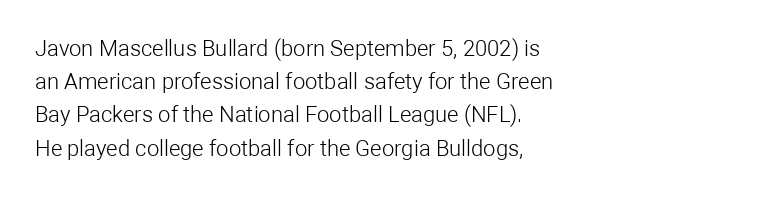
{"italic": "no", "bold": "no", "underline": "no", "align": "left", "line_spacing": "normal", "line_spacing_ratio": 1.51, "letter_spacing": "normal", "letter_spacing_em": 0.0, "glyph_px": 22}
